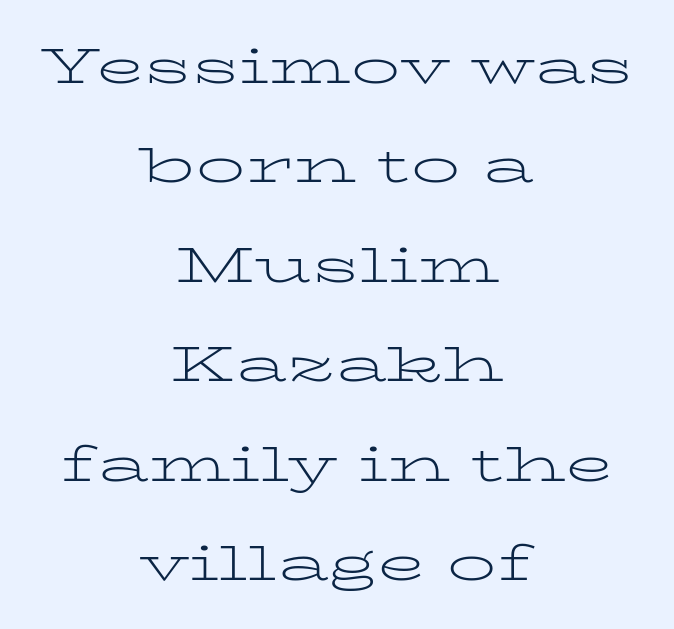
{"serif": "yes", "italic": "no", "bold": "no", "weight": "light", "width": "wide", "stroke_contrast": "low", "x_height": "medium", "monospaced": "no", "underline": "no", "align": "center", "line_spacing": "loose", "line_spacing_ratio": 2.03, "letter_spacing": "normal", "letter_spacing_em": 0.0, "glyph_px": 49}
